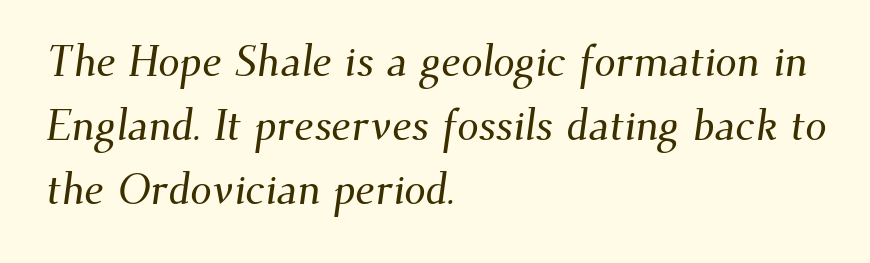
Q: Is the typeface a serif or a sans-serif typeface? A: Serif.
Q: Is the text underlined? A: No.
Q: How is the paragraph aligned? A: Left-aligned.
Q: Is the spacing between letters normal or unusually wide? A: Normal.
Q: Is the spacing between lines tight, normal or loose? A: Normal.
Q: Width (condensed, normal, or wide)? A: Normal.
Q: Stroke contrast? A: Medium.
Q: x-height? A: Small.
Q: Monospaced? A: No.
